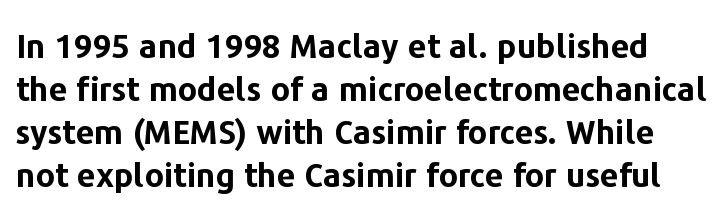
Q: Is the text bold? A: Yes.
Q: Is the text italic (slanted)? A: No, it is upright.
Q: Is the typeface a serif or a sans-serif typeface? A: Sans-serif.
Q: Is the text underlined? A: No.
Q: Is the spacing between letters normal or unusually wide? A: Normal.
Q: Is the spacing between lines tight, normal or loose? A: Normal.
Q: Width (condensed, normal, or wide)? A: Normal.
Q: Stroke contrast? A: Low.
Q: x-height? A: Medium.
Q: Monospaced? A: No.
